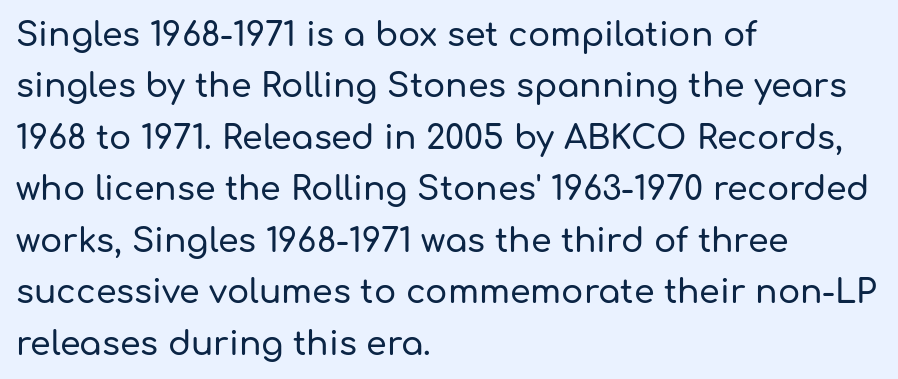
Q: Is the text italic (slanted)? A: No, it is upright.
Q: Is the typeface a serif or a sans-serif typeface? A: Sans-serif.
Q: Is the text underlined? A: No.
Q: How is the paragraph aligned? A: Left-aligned.
Q: Is the spacing between letters normal or unusually wide? A: Normal.
Q: Is the spacing between lines tight, normal or loose? A: Normal.
Q: Width (condensed, normal, or wide)? A: Normal.
Q: Stroke contrast? A: Low.
Q: x-height? A: Medium.
Q: Monospaced? A: No.
